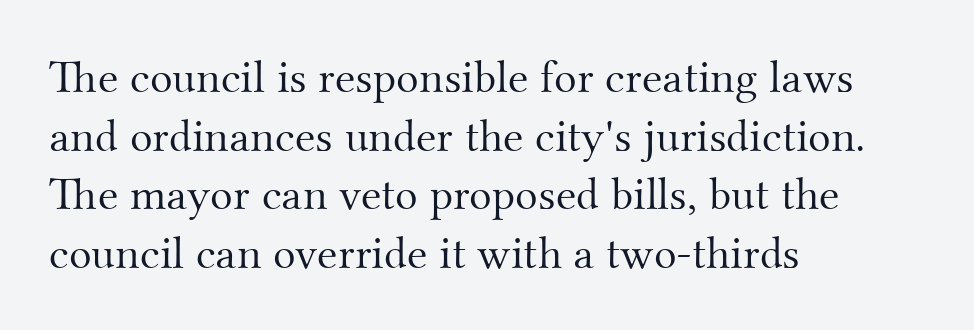
A typesetter would label this face a serif. Italic? Not at all — the glyphs are vertical. These lines keep a tight, regular rhythm from letter to letter. The gap between lines stays unmarked. A light-to-regular cut is what we see here. All the whitespace from short lines collects on the right.
